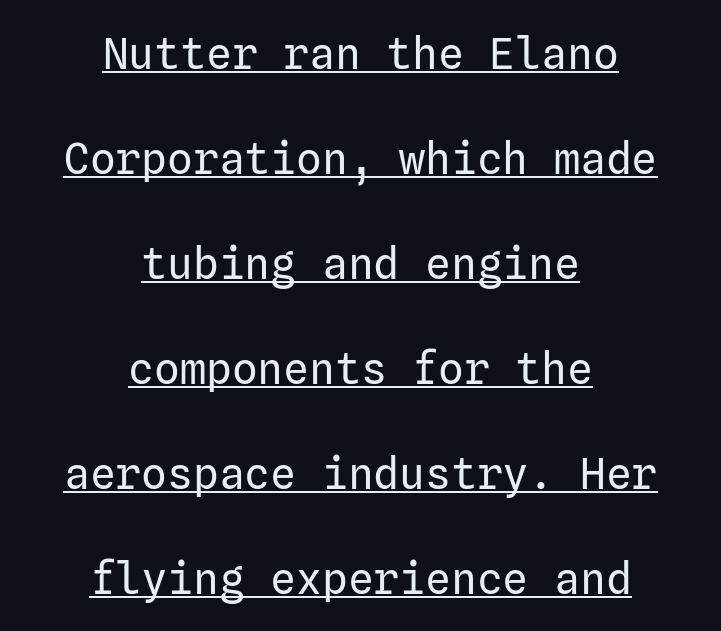
The image shows 43 px regular-weight sans-serif type, upright; set centered, loose line spacing (2.44x), normal letter spacing, underlined; low stroke contrast and a medium x-height.
